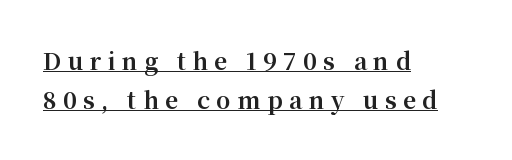
Students, note that the glyphs here are deliberately spaced far apart. The face used here appears with an underline applied. Typesetter's note: full bold, strokes at maximum text heaviness. Vertical spacing — default. Each line starts at the same left margin while the right side varies. If you drew a line through each stem, it would be perfectly vertical.
